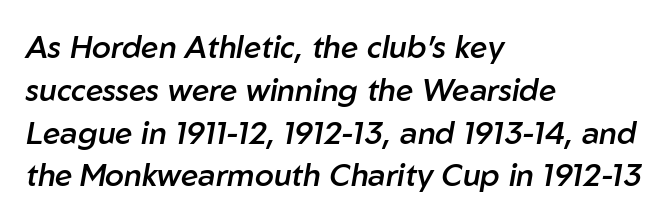
{"italic": "yes", "lean": "right", "slant_degrees": 10, "bold": "semi", "weight": "semibold", "width": "normal", "stroke_contrast": "low", "x_height": "medium", "monospaced": "no", "underline": "no", "align": "left", "line_spacing": "normal", "line_spacing_ratio": 1.38, "letter_spacing": "normal", "letter_spacing_em": 0.0, "glyph_px": 31}
